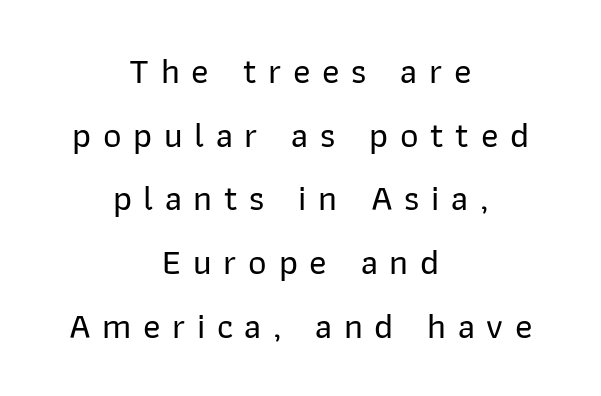
Q: Is the text italic (slanted)? A: No, it is upright.
Q: Is the typeface a serif or a sans-serif typeface? A: Sans-serif.
Q: Is the text underlined? A: No.
Q: How is the paragraph aligned? A: Centered.
Q: Is the spacing between letters normal or unusually wide? A: Unusually wide.
Q: Width (condensed, normal, or wide)? A: Normal.
Q: Stroke contrast? A: Low.
Q: x-height? A: Medium.
Q: Monospaced? A: No.
